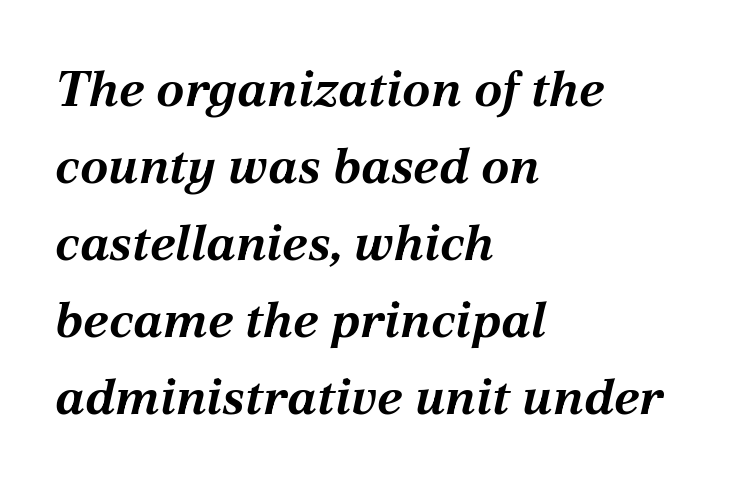
The image shows 51 px bold type, italic (leaning right); set left-aligned, normal line spacing (1.51x), normal letter spacing, not underlined; medium stroke contrast and a medium x-height.
